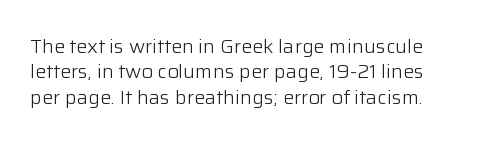
{"italic": "no", "bold": "no", "underline": "no", "line_spacing": "normal", "line_spacing_ratio": 1.27, "letter_spacing": "normal", "letter_spacing_em": 0.0, "glyph_px": 20}
